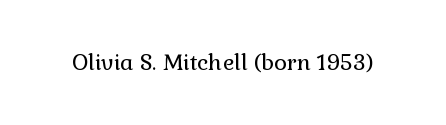
Q: Is the text bold? A: No.
Q: Is the text italic (slanted)? A: No, it is upright.
Q: Is the text underlined? A: No.
Q: Is the spacing between letters normal or unusually wide? A: Normal.
